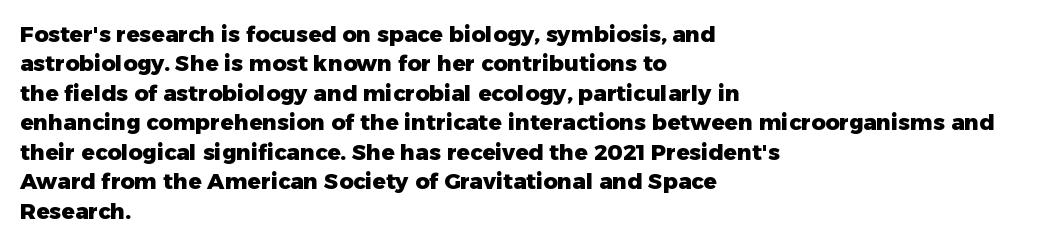
{"italic": "no", "bold": "yes", "underline": "no", "align": "left", "line_spacing": "normal", "line_spacing_ratio": 1.34, "letter_spacing": "normal", "letter_spacing_em": 0.0, "glyph_px": 22}
